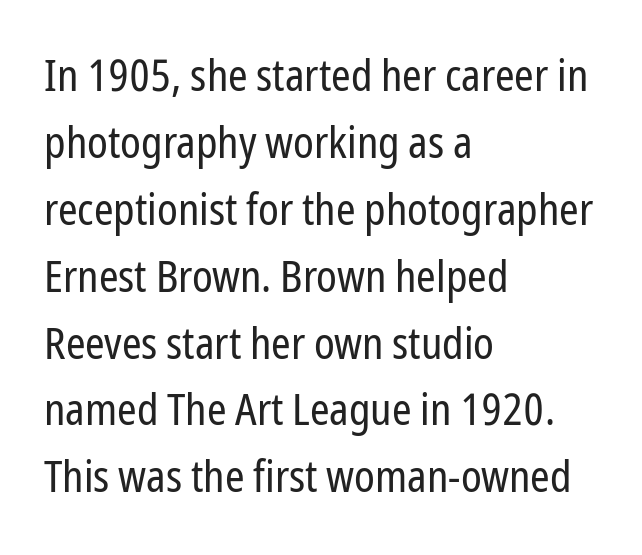
A normal amount of white space separates one row of letters from the next. A typesetter would mark this as roman, not italic. The face looks like a standard text weight, possibly lighter. This sample has the flowing, uneven cadence of proportional lettering. You can tell from the bare stems that sans-serif type was used.
